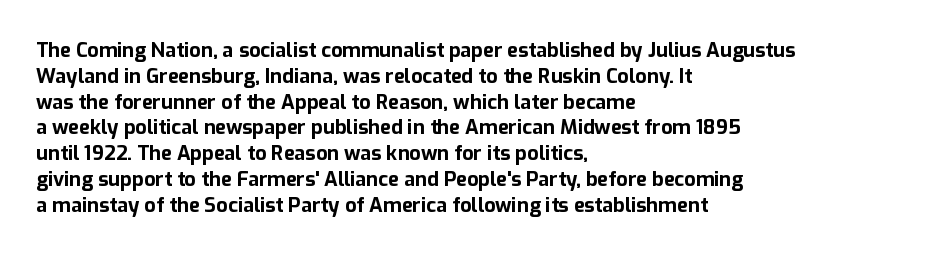
Q: Is the text bold? A: Yes.
Q: Is the text italic (slanted)? A: No, it is upright.
Q: Is the text underlined? A: No.
Q: How is the paragraph aligned? A: Left-aligned.
Q: Is the spacing between letters normal or unusually wide? A: Normal.
Q: Is the spacing between lines tight, normal or loose? A: Normal.
